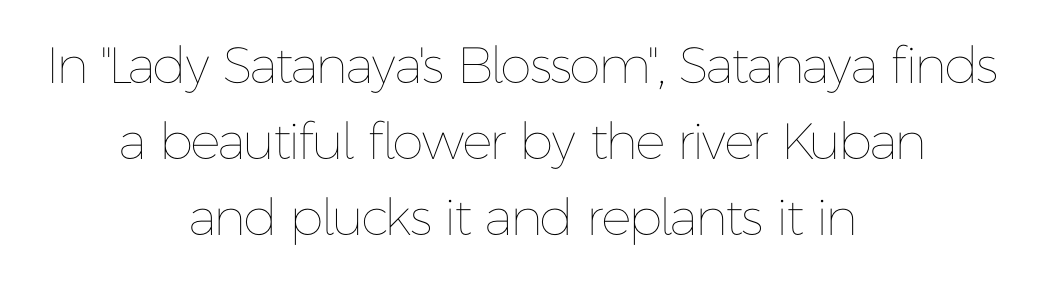
Looks like regular typesetting: each glyph gets only the width it needs. Is the block centered? Yes — each line is placed symmetrically about the middle. Spacing between characters is what you'd get straight out of the box. The line-height multiplier appears to be the usual default. Every stem runs plumb, perpendicular to the baseline.
